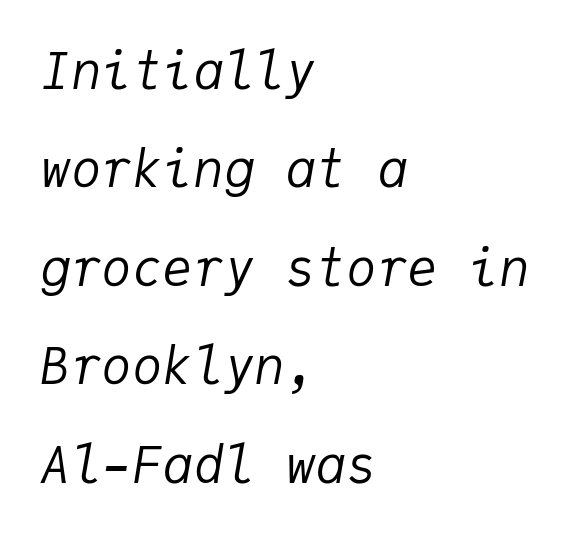
The image shows 51 px regular-weight type, italic (leaning right), monospaced; set left-aligned, loose line spacing (1.93x), normal letter spacing, not underlined; low stroke contrast and a medium x-height.
